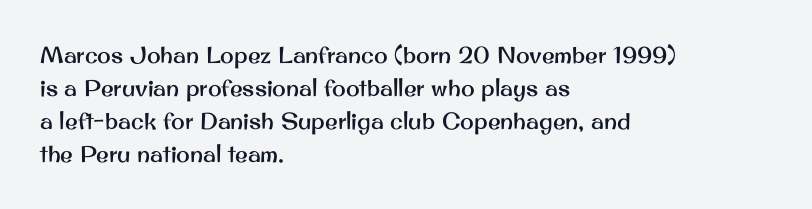
The block of text has a typical density, with ordinary space between rows. Tracking here is standard; glyphs follow each other at the usual distance. The strip under each line holds only bare page. The lettering holds an erect, upright posture throughout. Teacher's note: observe the even left margin — that is flush-left alignment.
